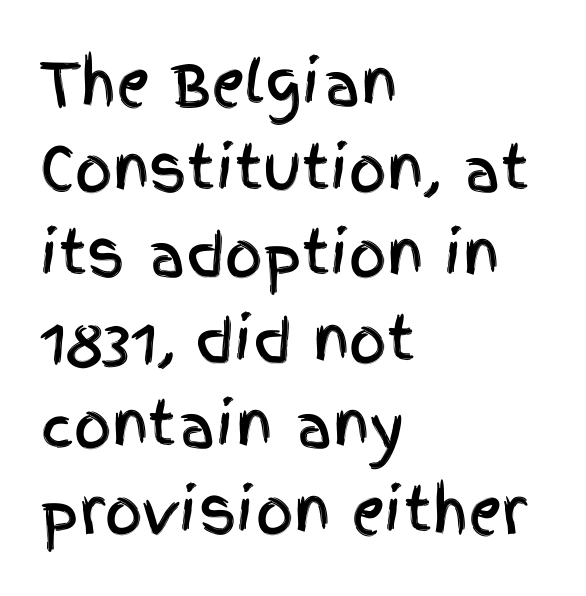
Students, note that the glyphs here touch the page at normal intervals. Character widths vary here, with narrow letters taking less room than wide ones. In terms of leading, this rendering sits right in the middle. Reading down the block, your eye returns to a fixed left position each line. The glyphs in this specimen are sans serif.
